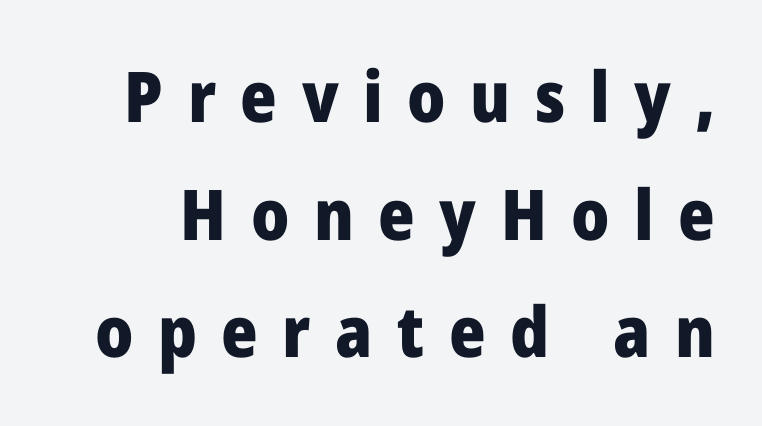
The image shows 70 px heavy sans-serif type, upright; set normal line spacing (1.68x), unusually wide letter spacing (+0.35 em), not underlined; low stroke contrast and a medium x-height.
